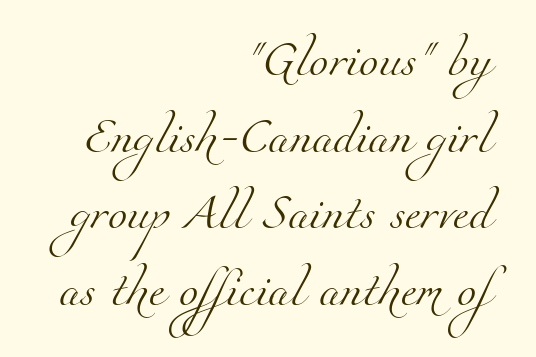
Q: Is the text bold? A: No.
Q: Is the typeface a serif or a sans-serif typeface? A: Serif.
Q: Is the text underlined? A: No.
Q: How is the paragraph aligned? A: Right-aligned.
Q: Is the spacing between letters normal or unusually wide? A: Normal.
Q: Is the spacing between lines tight, normal or loose? A: Loose.
Q: Width (condensed, normal, or wide)? A: Normal.
Q: Stroke contrast? A: Medium.
Q: x-height? A: Small.
Q: Monospaced? A: No.
